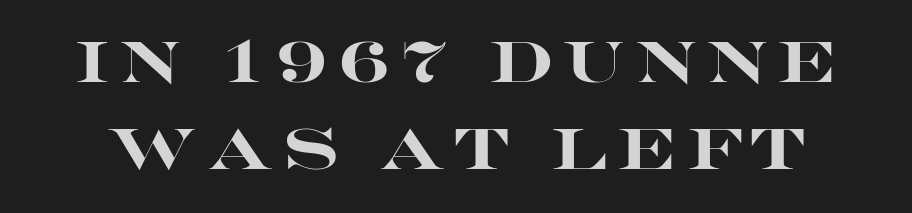
Q: Is the text bold? A: Yes.
Q: Is the text italic (slanted)? A: No, it is upright.
Q: Is the typeface a serif or a sans-serif typeface? A: Serif.
Q: Is the text underlined? A: No.
Q: Is the spacing between lines tight, normal or loose? A: Normal.
Q: Width (condensed, normal, or wide)? A: Wide.
Q: Stroke contrast? A: High.
Q: x-height? A: Large.
Q: Monospaced? A: No.
